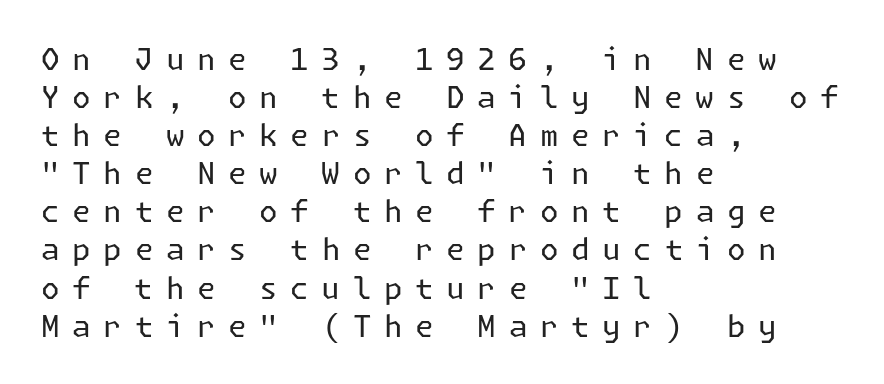
Q: Is the text bold? A: No.
Q: Is the text italic (slanted)? A: No, it is upright.
Q: Is the typeface a serif or a sans-serif typeface? A: Sans-serif.
Q: Is the text underlined? A: No.
Q: How is the paragraph aligned? A: Left-aligned.
Q: Is the spacing between letters normal or unusually wide? A: Unusually wide.
Q: Is the spacing between lines tight, normal or loose? A: Normal.
Q: Width (condensed, normal, or wide)? A: Normal.
Q: Stroke contrast? A: Low.
Q: x-height? A: Medium.
